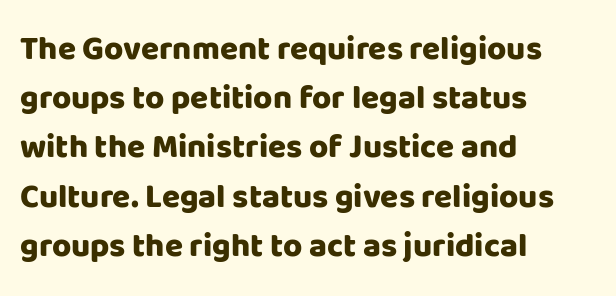
The image shows 33 px heavy sans-serif type, upright; set left-aligned, normal line spacing (1.49x), normal letter spacing, not underlined; low stroke contrast and a large x-height.
